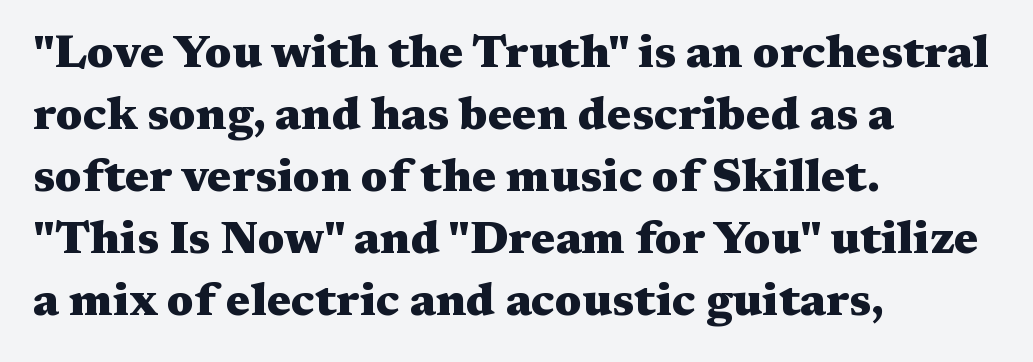
The image shows 46 px heavy, wide serif type, upright; set left-aligned, normal line spacing (1.35x), normal letter spacing, not underlined; medium stroke contrast and a medium x-height.
